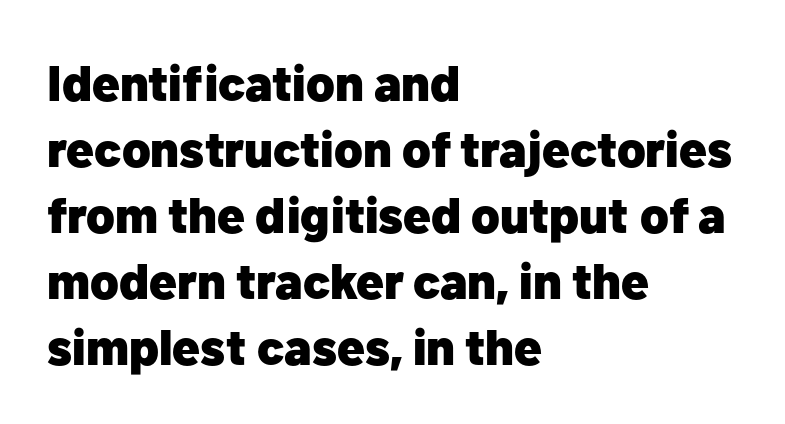
The text was rendered using a sans face with plain stroke endings. The face used here is proportionally spaced, like ordinary book or web type. Heft: maximum for text — a bold. It's the straight-up-and-down kind of type. The glyphs are unaccompanied by any horizontal stroke below them.
